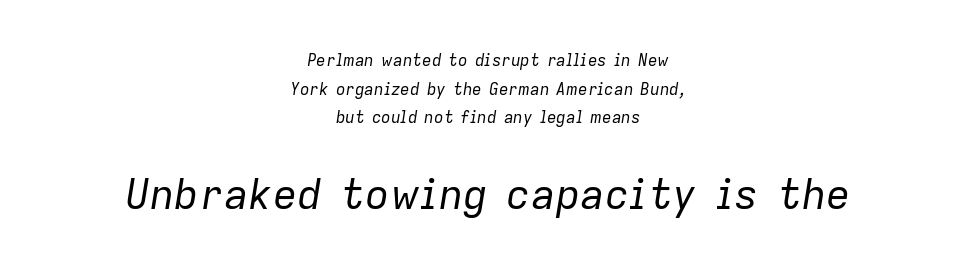
{"italic": "yes", "lean": "right", "slant_degrees": 9, "bold": "no", "weight": "regular", "width": "normal", "stroke_contrast": "low", "x_height": "medium", "monospaced": "no", "underline": "no", "align": "center", "line_spacing_ratio": 1.79, "letter_spacing": "normal", "letter_spacing_em": 0.0, "larger_block": "second", "size_ratio": 2.56, "glyph_px": 41}
